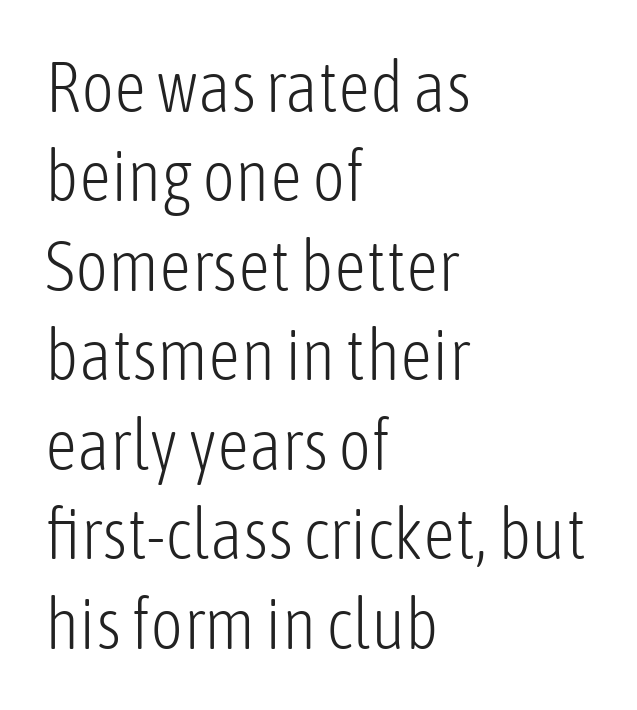
The image shows 71 px light, condensed sans-serif type, upright; set left-aligned, normal line spacing (1.26x), normal letter spacing, not underlined; low stroke contrast and a medium x-height.
